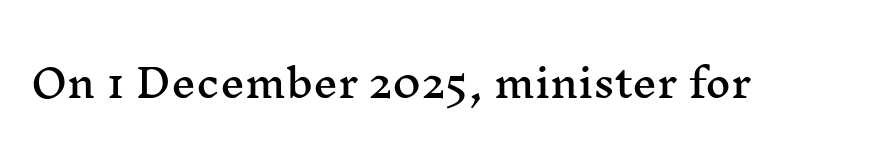
The image shows 39 px wide serif type, upright; set normal letter spacing, not underlined; medium stroke contrast and a medium x-height.
